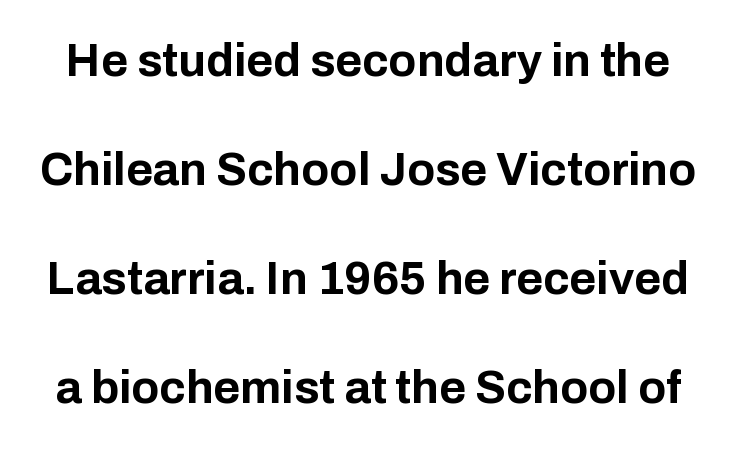
Q: Is the text bold? A: Yes.
Q: Is the text italic (slanted)? A: No, it is upright.
Q: Is the typeface a serif or a sans-serif typeface? A: Sans-serif.
Q: Is the text underlined? A: No.
Q: Is the spacing between letters normal or unusually wide? A: Normal.
Q: Is the spacing between lines tight, normal or loose? A: Loose.
Q: Width (condensed, normal, or wide)? A: Normal.
Q: Stroke contrast? A: Low.
Q: x-height? A: Medium.
Q: Monospaced? A: No.
